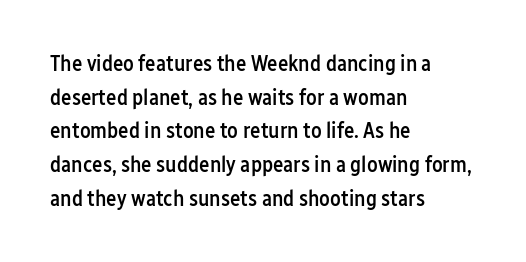
Every character sits straight up, as roman type does. Does extra space separate the letters? No, they use regular spacing. A somewhat darkened texture: the type is semibold rather than bold. A typesetter would call this leading conventional body-copy spacing.
